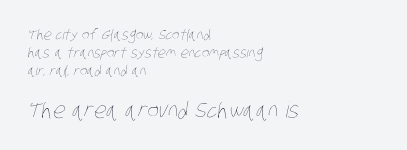
Q: Is the text bold? A: No.
Q: Is the text underlined? A: No.
Q: How is the paragraph aligned? A: Left-aligned.
Q: Is the spacing between letters normal or unusually wide? A: Normal.
Q: Is the spacing between lines tight, normal or loose? A: Normal.
Q: Which block of text is set in a larger size, the first (top) or the second (bottom)? A: The second (bottom) one.
